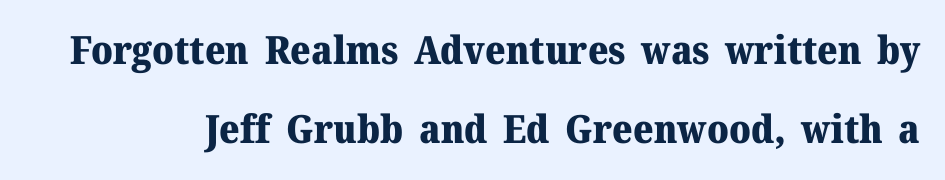
{"serif": "yes", "italic": "no", "bold": "yes", "weight": "heavy", "width": "normal", "stroke_contrast": "medium", "x_height": "medium", "monospaced": "no", "underline": "no", "line_spacing": "loose", "line_spacing_ratio": 2.02, "letter_spacing": "normal", "letter_spacing_em": 0.0, "glyph_px": 39}
